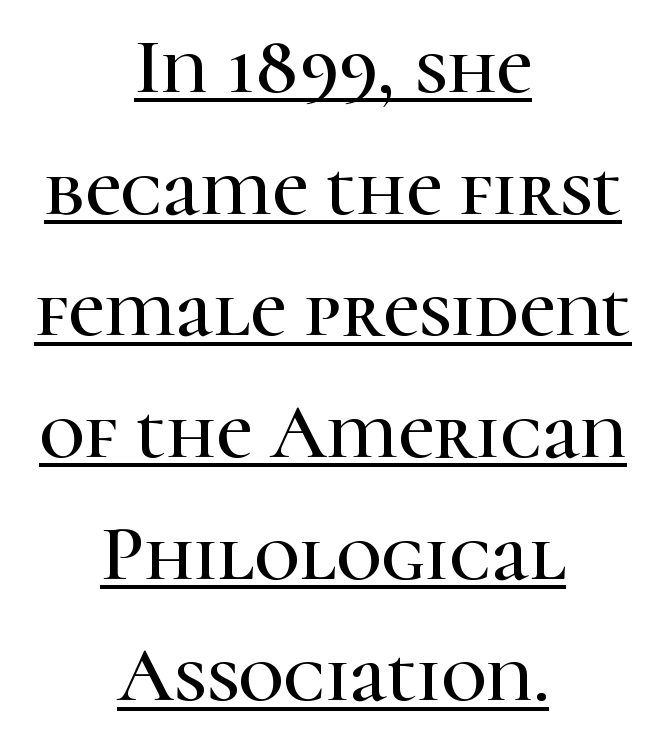
The typesetter chose a symmetrical, centered arrangement here. Compared with typical body copy, the letter spacing here is the same. In terms of posture, this sample is upright. Proportional: the letters do not fall into vertical columns. This block has exactly the height ordinary leading produces.
